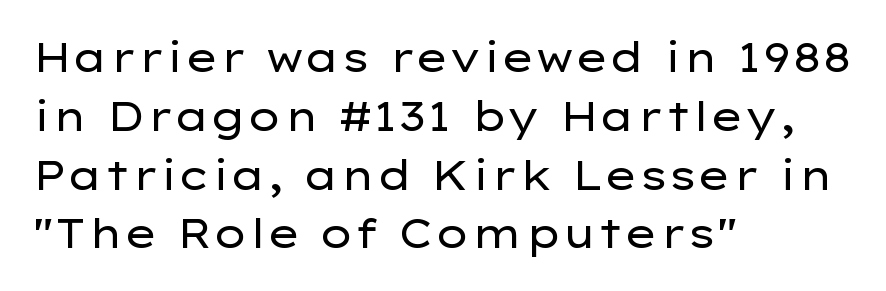
{"serif": "no", "italic": "no", "bold": "no", "weight": "regular", "width": "wide", "stroke_contrast": "low", "x_height": "medium", "monospaced": "no", "underline": "no", "align": "left", "line_spacing": "normal", "line_spacing_ratio": 1.47, "letter_spacing": "normal", "letter_spacing_em": 0.0, "glyph_px": 40}
